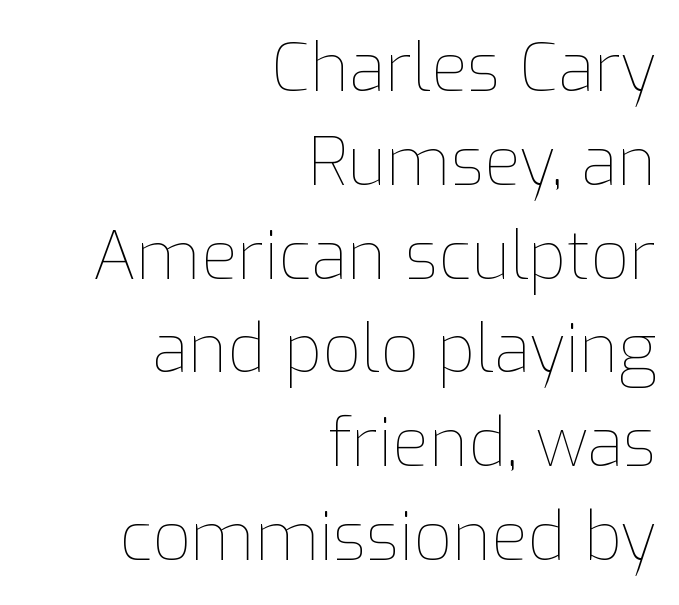
{"italic": "no", "bold": "no", "weight": "thin", "width": "normal", "stroke_contrast": "low", "x_height": "medium", "monospaced": "no", "underline": "no", "align": "right", "line_spacing": "normal", "line_spacing_ratio": 1.4, "letter_spacing": "normal", "letter_spacing_em": 0.0, "glyph_px": 67}
